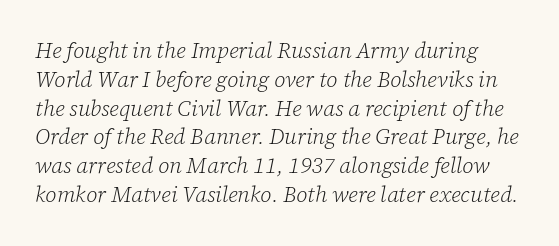
{"italic": "yes", "lean": "right", "slant_degrees": 12, "bold": "no", "underline": "no", "line_spacing": "normal", "line_spacing_ratio": 1.31, "letter_spacing": "normal", "letter_spacing_em": 0.0, "glyph_px": 22}
